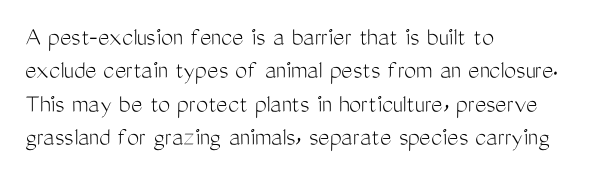
No letter is thick-stroked: the sample isn't bold. This rendering leaves character spacing at its baseline value. A bare baseline throughout the passage. Line beginnings align vertically; line endings do not. This sample uses an upright cut, with every glyph sitting square on the baseline.
